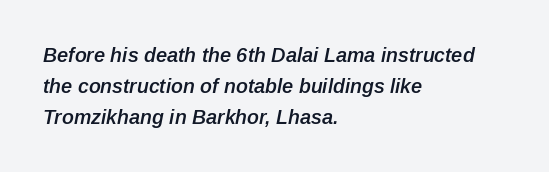
The image shows 20 px text type, italic (leaning right); set left-aligned, normal line spacing (1.55x), normal letter spacing, not underlined.
